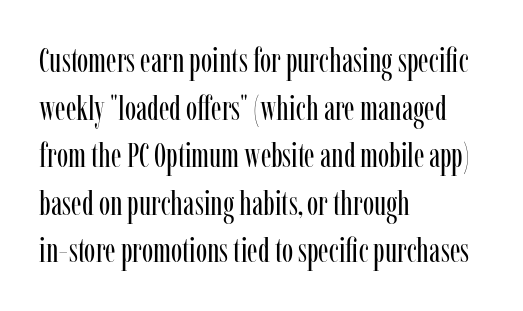
The image shows 34 px regular-weight, condensed serif type, upright; set left-aligned, normal line spacing (1.4x), normal letter spacing, not underlined; low stroke contrast and a medium x-height.
